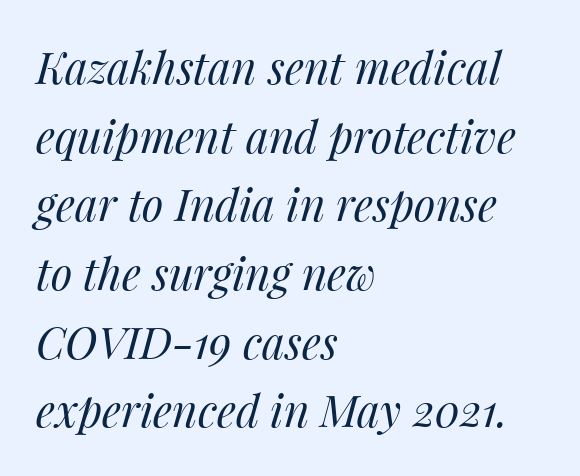
{"italic": "yes", "lean": "right", "slant_degrees": 14, "bold": "no", "weight": "regular", "width": "normal", "stroke_contrast": "medium", "x_height": "medium", "monospaced": "no", "underline": "no", "align": "left", "line_spacing": "normal", "line_spacing_ratio": 1.56, "letter_spacing": "normal", "letter_spacing_em": 0.0, "glyph_px": 44}
